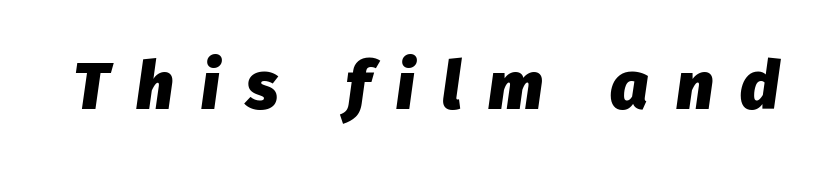
Each letter keeps its own natural width here, so spacing adapts to shape. This rendering features lettering with no underline. The gaps between neighbouring characters are conspicuously large. Emphasis by weight is at full strength: bold. Rendered with sloped, italic letterforms.
